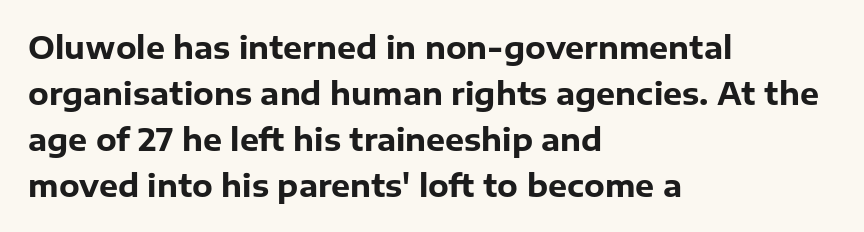
You'd pick this weight for a headline — it's a proper bold. The tracking reads as untouched default to a designer's eye. Each letter's strokes conclude bluntly, with no projecting serifs. Letters rest on an invisible, unmarked baseline. Rendered with straight, roman letterforms. Compared with typical paragraphs, the rows here are spaced about the same.
